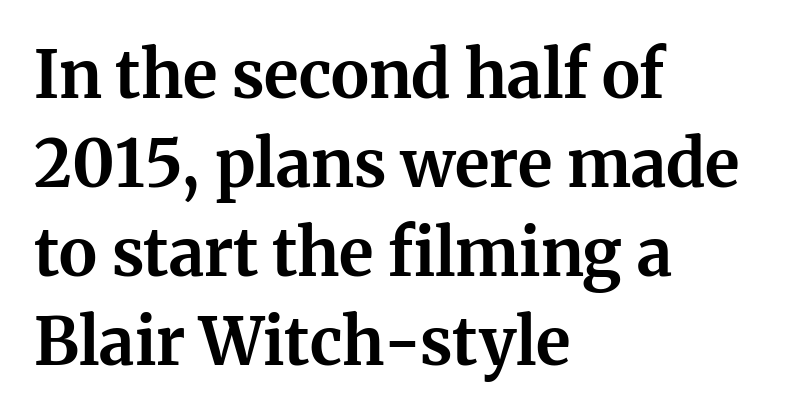
Q: Is the text bold? A: Yes.
Q: Is the text italic (slanted)? A: No, it is upright.
Q: Is the typeface a serif or a sans-serif typeface? A: Serif.
Q: Is the text underlined? A: No.
Q: How is the paragraph aligned? A: Left-aligned.
Q: Is the spacing between letters normal or unusually wide? A: Normal.
Q: Is the spacing between lines tight, normal or loose? A: Normal.
Q: Width (condensed, normal, or wide)? A: Normal.
Q: Stroke contrast? A: Medium.
Q: x-height? A: Medium.
Q: Monospaced? A: No.
